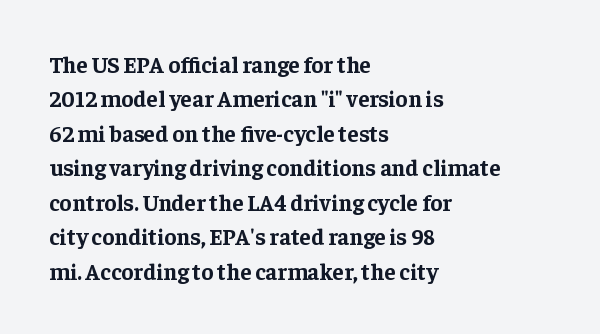
The image shows 23 px bold type, upright; set left-aligned, normal line spacing (1.5x), normal letter spacing, not underlined.
